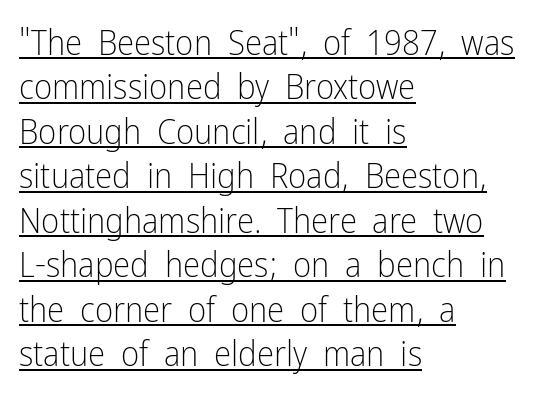
The image shows 35 px light, condensed sans-serif type, upright; set left-aligned, normal line spacing (1.27x), normal letter spacing, underlined; low stroke contrast and a medium x-height.
